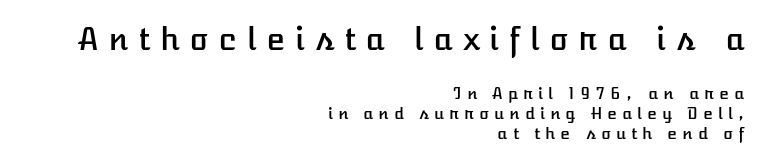
{"italic": "no", "width": "normal", "stroke_contrast": "low", "x_height": "medium", "monospaced": "no", "underline": "no", "align": "right", "line_spacing": "normal", "line_spacing_ratio": 1.26, "letter_spacing": "wide", "letter_spacing_em": 0.32, "larger_block": "first", "size_ratio": 1.94, "glyph_px": 31}
